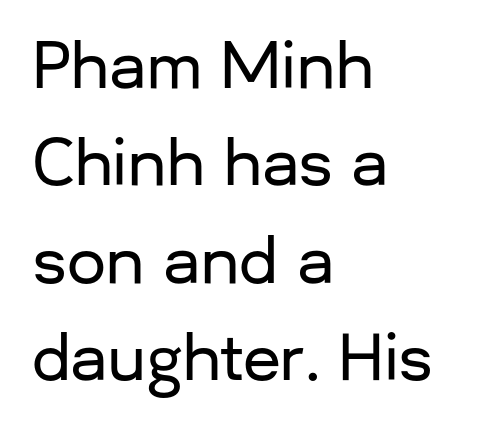
{"serif": "no", "italic": "no", "width": "normal", "stroke_contrast": "low", "x_height": "medium", "monospaced": "no", "underline": "no", "align": "left", "line_spacing": "normal", "line_spacing_ratio": 1.57, "letter_spacing": "normal", "letter_spacing_em": 0.0, "glyph_px": 62}
